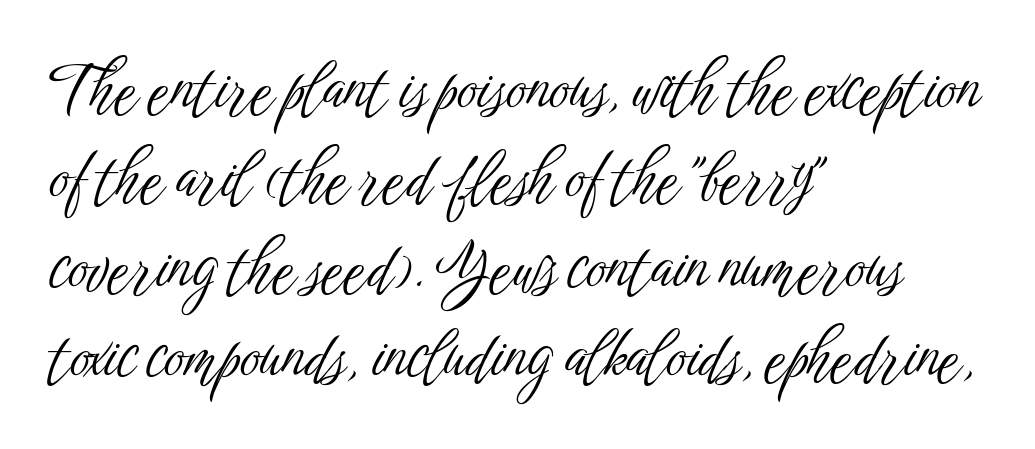
The image shows 62 px light, condensed sans-serif type; set left-aligned, normal line spacing (1.44x), normal letter spacing, not underlined; low stroke contrast and a medium x-height.
